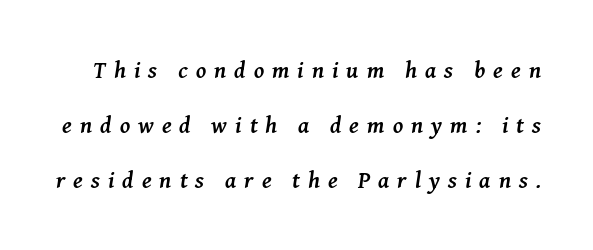
The image shows 23 px bold type, italic (leaning right); set loose line spacing (2.4x), unusually wide letter spacing (+0.35 em), not underlined.
